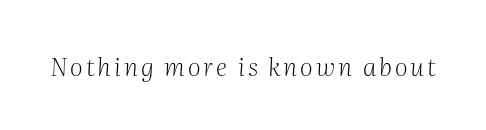
The image shows 25 px text type, italic (leaning right); set not underlined.
